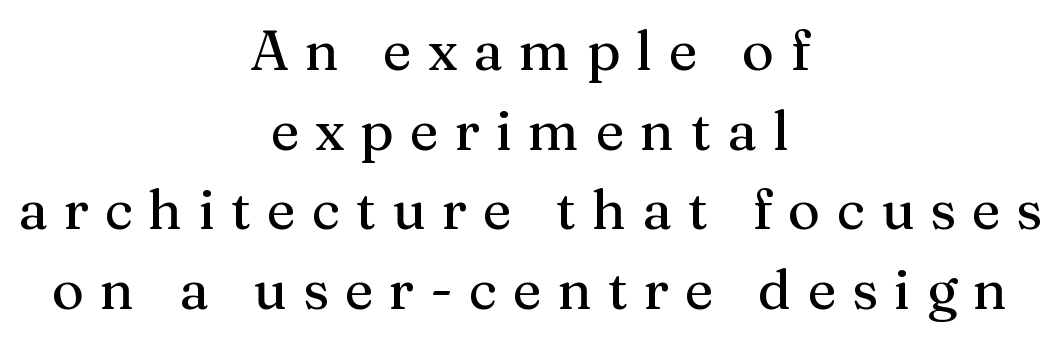
{"serif": "yes", "italic": "no", "width": "normal", "stroke_contrast": "medium", "x_height": "medium", "monospaced": "no", "underline": "no", "align": "center", "line_spacing": "normal", "line_spacing_ratio": 1.45, "letter_spacing": "wide", "letter_spacing_em": 0.29, "glyph_px": 55}
